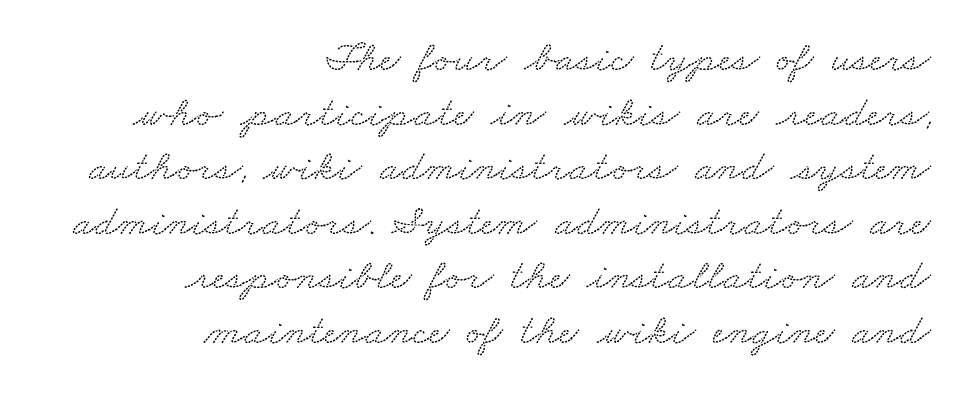
The image shows 44 px wide type; set right-aligned, line spacing 1.24x, normal letter spacing, not underlined; low stroke contrast and a small x-height.
